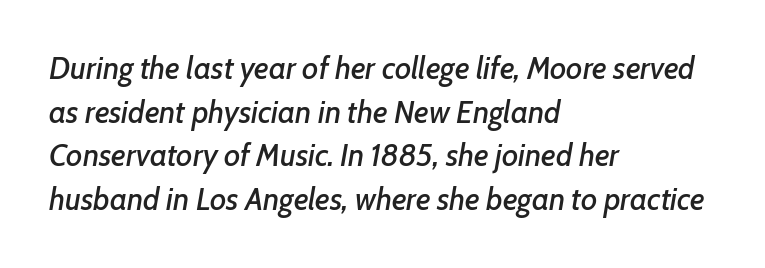
The passage shown is not underscored anywhere. Each line starts at the same left margin while the right side varies. You can tell it's italic because the verticals aren't actually vertical. Rows of type keep a routine distance in the vertical direction.
